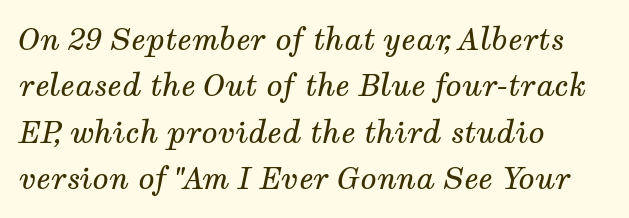
Every row of glyphs begins at an identical x-position on the left. If you measured baseline to baseline, you'd find a middling distance. Is the type slanted? Yes — the strokes lean at a clear angle. These lines are rendered in a variable-pitch font.
